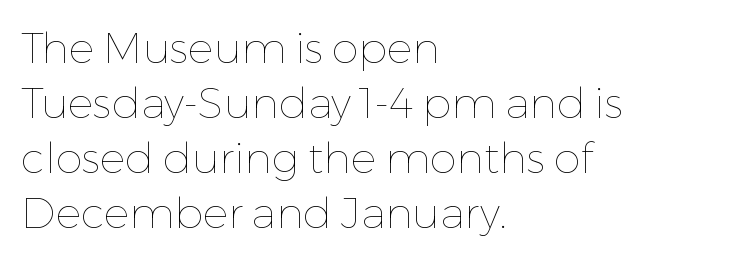
Italic? Not at all — the glyphs are vertical. The glyphs are unaccompanied by any horizontal stroke below them. The leading is moderate, giving the passage an even texture. The face used here is rendered with its standard letterfit.
